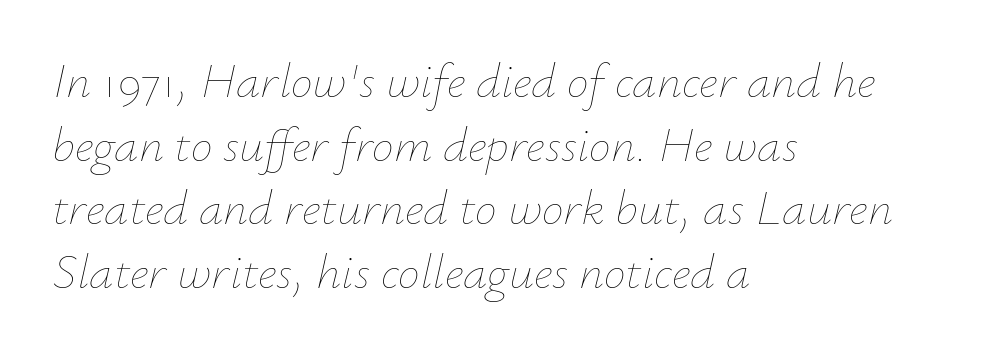
Notice how the stems are inclined rather than vertical — that's the hallmark of italics. This block has exactly the height ordinary leading produces. Nothing unusual about the tracking: characters are spaced as the font intends. Underlining? Definitely not there. These lines are rendered in a variable-pitch font. A student would call this left alignment; a typographer would say flush left, rag right.
